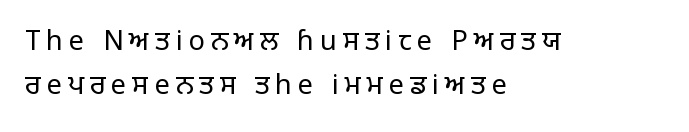
{"italic": "no", "bold": "no", "underline": "no", "align": "left", "line_spacing": "normal", "line_spacing_ratio": 1.64, "letter_spacing": "wide", "letter_spacing_em": 0.22, "glyph_px": 27}
